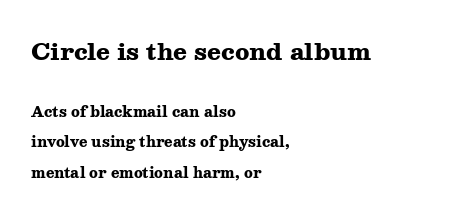
{"italic": "no", "bold": "yes", "underline": "no", "align": "left", "line_spacing": "loose", "line_spacing_ratio": 2.16, "letter_spacing": "normal", "letter_spacing_em": 0.0, "larger_block": "first", "size_ratio": 1.64, "glyph_px": 23}
